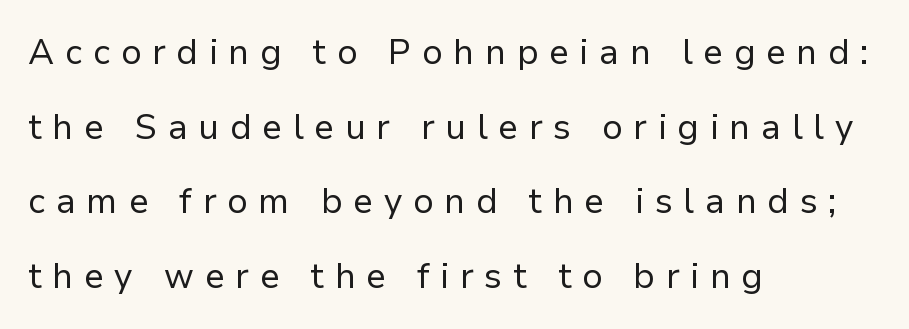
The image shows 35 px regular-weight sans-serif type, upright; set left-aligned, loose line spacing (2.13x), unusually wide letter spacing (+0.31 em), not underlined; low stroke contrast and a medium x-height.
